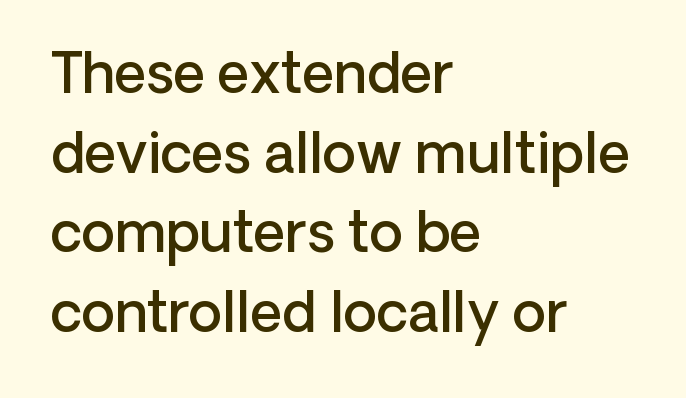
The image shows 55 px semibold sans-serif type, upright; set left-aligned, normal line spacing (1.45x), normal letter spacing, not underlined; low stroke contrast and a medium x-height.
